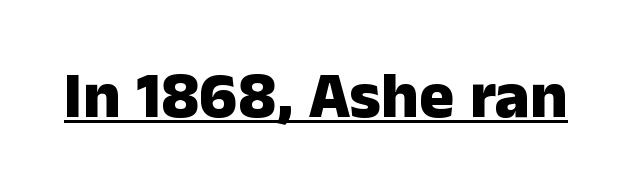
In terms of posture, this sample is upright. This sample uses plain, unmodified letter spacing. Do the characters align in a grid? No, the font is proportional. A dark, heavy texture on the line: the type is bold. Letterform terminals end flat and unadorned throughout the passage. The rendering uses the underline text-decoration.
